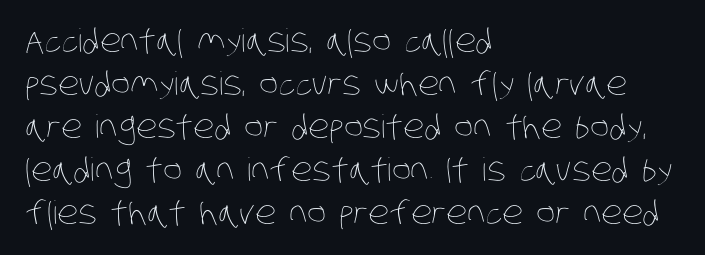
The image shows 32 px thin, condensed type; set left-aligned, normal line spacing (1.34x), normal letter spacing, not underlined; low stroke contrast and a large x-height.
